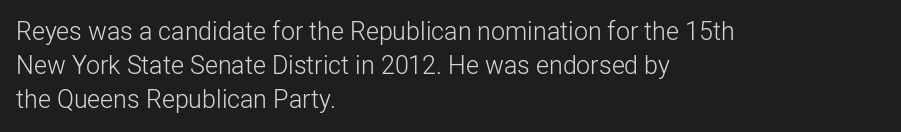
The image shows 25 px text type, upright; set left-aligned, normal line spacing (1.37x), normal letter spacing, not underlined.
